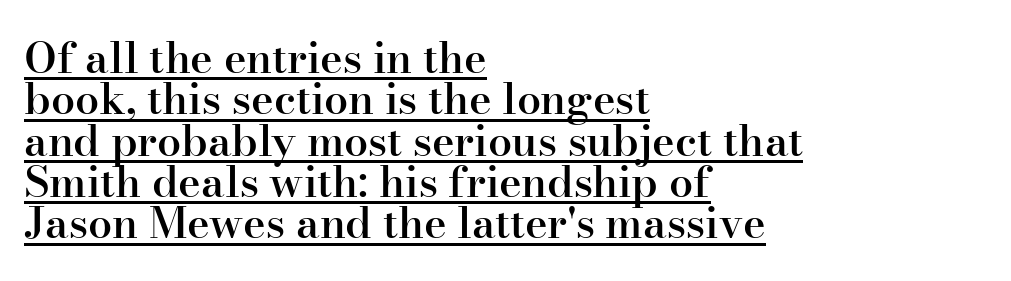
Stems and bowls a touch heavier than normal — semibold. Note the varied advance widths — an 'i' is clearly narrower than an 'm'. Students, observe the line beneath the letters — that is underlining. Very little white space separates one row of letters from the next. A typesetter would mark this as roman, not italic. You can tell from the footed stems that serif type was used.
